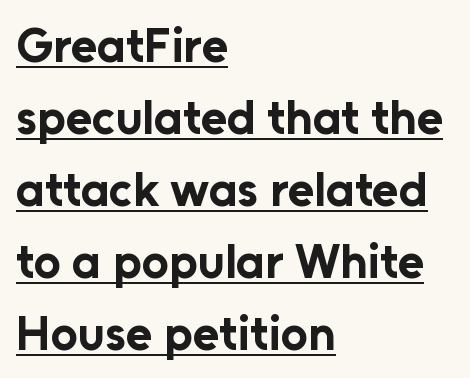
Q: Is the text bold? A: Yes.
Q: Is the text italic (slanted)? A: No, it is upright.
Q: Is the typeface a serif or a sans-serif typeface? A: Sans-serif.
Q: Is the text underlined? A: Yes.
Q: How is the paragraph aligned? A: Left-aligned.
Q: Is the spacing between letters normal or unusually wide? A: Normal.
Q: Is the spacing between lines tight, normal or loose? A: Normal.
Q: Width (condensed, normal, or wide)? A: Normal.
Q: Stroke contrast? A: Low.
Q: x-height? A: Medium.
Q: Monospaced? A: No.
